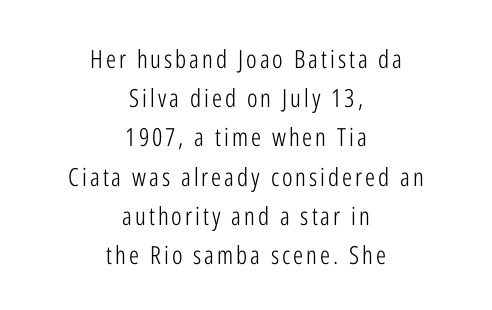
The image shows 25 px text type, upright; set centered, normal line spacing (1.57x), not underlined.
